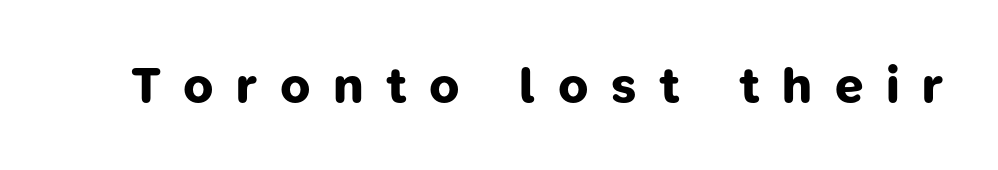
Q: Is the text bold? A: Yes.
Q: Is the typeface a serif or a sans-serif typeface? A: Sans-serif.
Q: Is the text underlined? A: No.
Q: Is the spacing between letters normal or unusually wide? A: Unusually wide.
Q: Width (condensed, normal, or wide)? A: Normal.
Q: Stroke contrast? A: Low.
Q: x-height? A: Medium.
Q: Monospaced? A: No.
